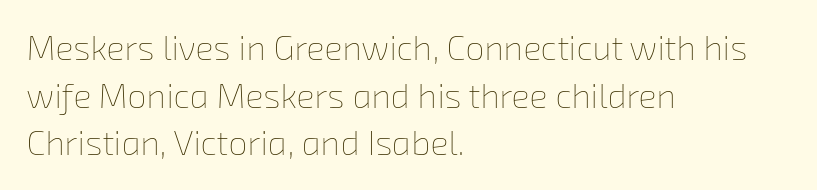
The cut favours lightness, reaching ordinary text weight at its darkest. Descenders are the only things crossing below the line. Standard letterfit; no display-style spreading of the glyphs. Vertical spacing — default. Is this a fixed-width face? No — the glyphs have proportional, varying widths. The ragged edge is on the right, which tells us the setting is flush left.
